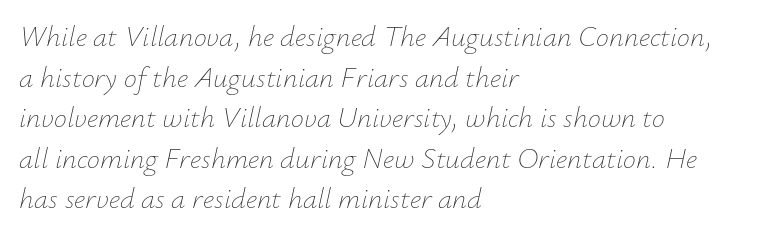
{"italic": "yes", "lean": "right", "slant_degrees": 12, "bold": "no", "weight": "thin", "width": "normal", "stroke_contrast": "low", "x_height": "small", "monospaced": "no", "underline": "no", "align": "left", "line_spacing": "normal", "line_spacing_ratio": 1.4, "letter_spacing": "normal", "letter_spacing_em": 0.0, "glyph_px": 29}
